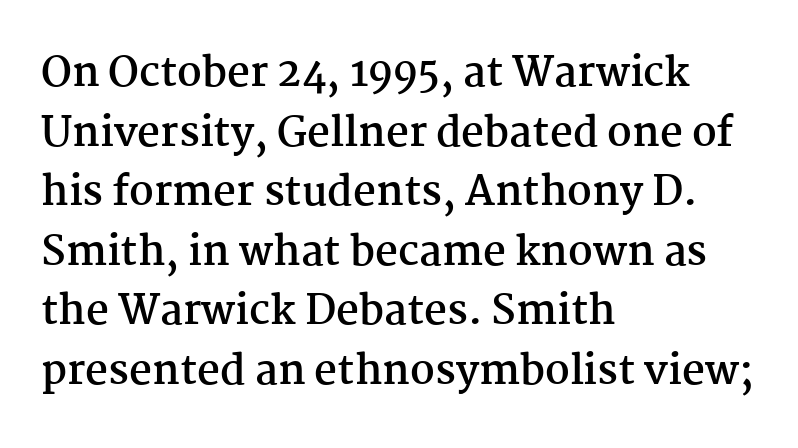
{"serif": "yes", "italic": "no", "bold": "yes", "weight": "semibold", "width": "normal", "stroke_contrast": "medium", "x_height": "medium", "monospaced": "no", "underline": "no", "align": "left", "line_spacing": "normal", "line_spacing_ratio": 1.49, "letter_spacing": "normal", "letter_spacing_em": 0.0, "glyph_px": 40}
